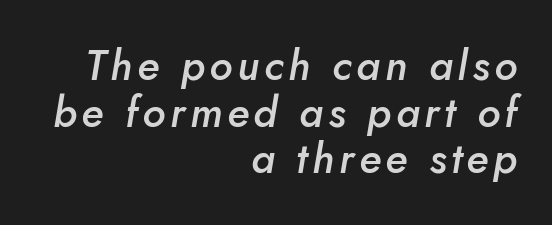
The image shows 42 px semibold type, italic (leaning right); set right-aligned, tight line spacing (1.11x), not underlined; low stroke contrast and a small x-height.
